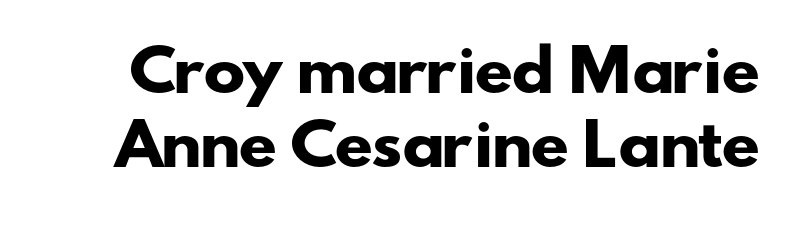
What kind of face is this? One without serifs — a sans. Bold? Absolutely — the strokes are thick and heavy. Regular leading. The face used here is proportionally spaced, like ordinary book or web type. This sample uses plain, unmodified letter spacing.
